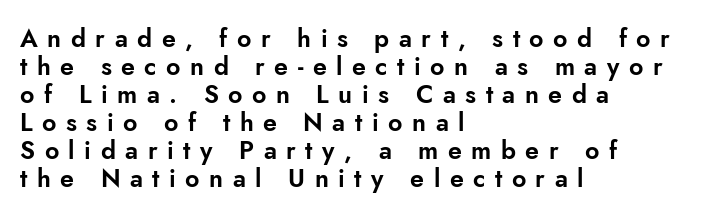
Q: Is the text italic (slanted)? A: No, it is upright.
Q: Is the text underlined? A: No.
Q: How is the paragraph aligned? A: Left-aligned.
Q: Is the spacing between letters normal or unusually wide? A: Unusually wide.
Q: Is the spacing between lines tight, normal or loose? A: Tight.
